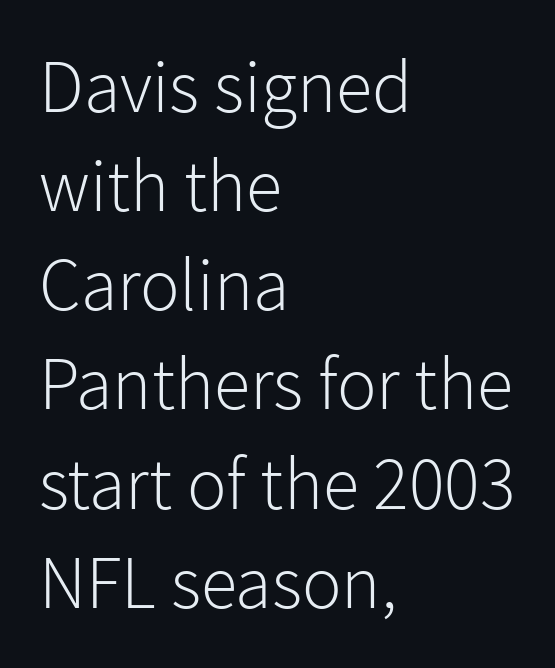
The image shows 74 px light sans-serif type, upright; set left-aligned, normal line spacing (1.34x), normal letter spacing, not underlined; low stroke contrast and a medium x-height.
